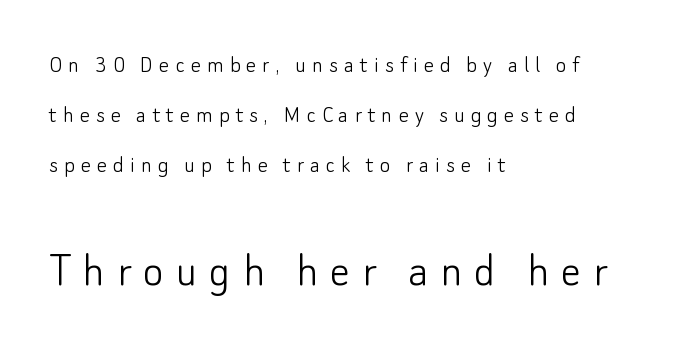
Do the characters align in a grid? No, the font is proportional. In terms of letterform style, serifs are entirely absent. Check under the words: just untouched page. Bigger letters appear in the bottom chunk; the top chunk is reduced. Weight: in the light-to-regular range.
